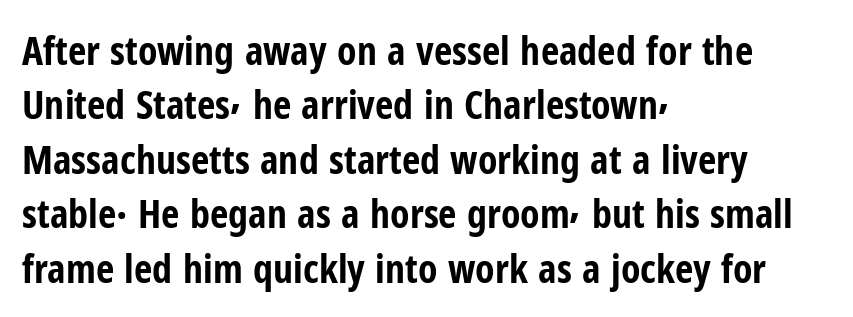
Q: Is the text bold? A: Yes.
Q: Is the text italic (slanted)? A: No, it is upright.
Q: Is the typeface a serif or a sans-serif typeface? A: Sans-serif.
Q: Is the text underlined? A: No.
Q: How is the paragraph aligned? A: Left-aligned.
Q: Is the spacing between letters normal or unusually wide? A: Normal.
Q: Is the spacing between lines tight, normal or loose? A: Normal.
Q: Width (condensed, normal, or wide)? A: Condensed.
Q: Stroke contrast? A: Low.
Q: x-height? A: Medium.
Q: Monospaced? A: No.
